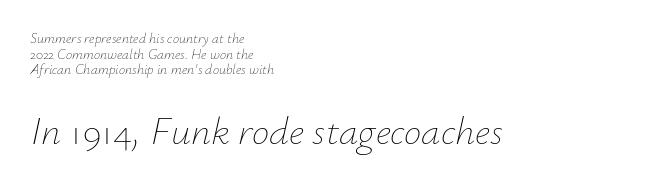
Q: Is the text bold? A: No.
Q: Is the text italic (slanted)? A: Yes, it leans right by about 12 degrees.
Q: Is the text underlined? A: No.
Q: How is the paragraph aligned? A: Left-aligned.
Q: Is the spacing between letters normal or unusually wide? A: Normal.
Q: Is the spacing between lines tight, normal or loose? A: Tight.
Q: Which block of text is set in a larger size, the first (top) or the second (bottom)? A: The second (bottom) one.
Q: Width (condensed, normal, or wide)? A: Normal.
Q: Stroke contrast? A: Low.
Q: x-height? A: Small.
Q: Monospaced? A: No.
